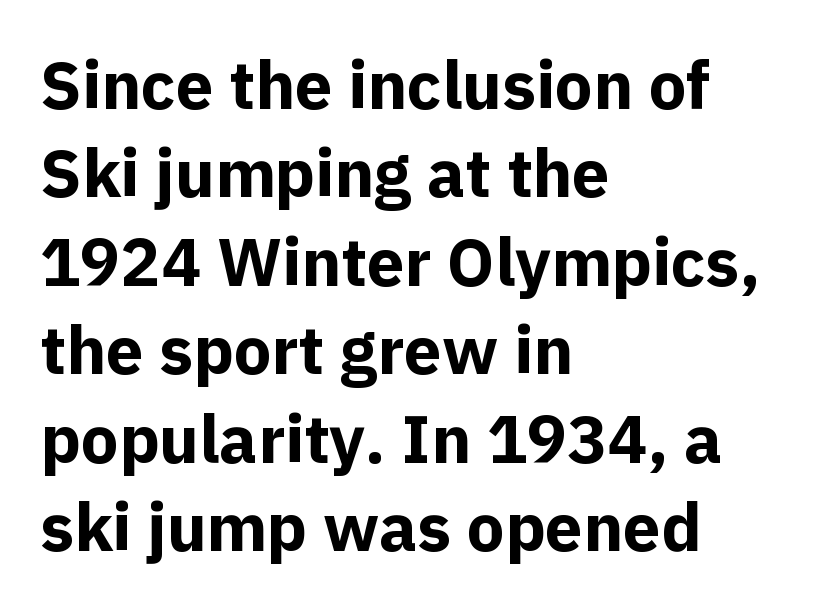
{"serif": "no", "italic": "no", "bold": "yes", "weight": "bold", "width": "normal", "x_height": "medium", "monospaced": "no", "underline": "no", "align": "left", "line_spacing": "normal", "line_spacing_ratio": 1.32, "letter_spacing": "normal", "letter_spacing_em": 0.0, "glyph_px": 67}
